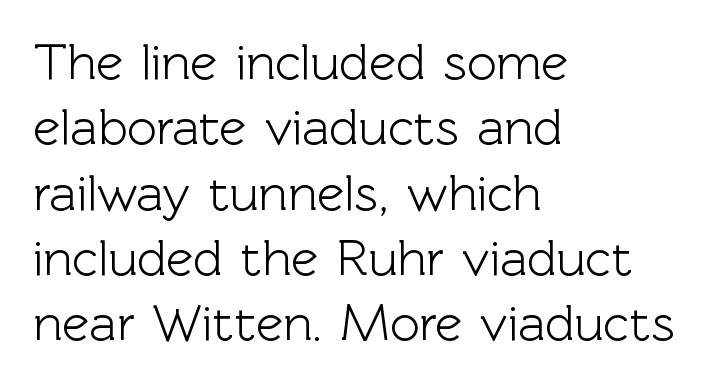
Typographically, this falls in the sans-serif category. Notice how descenders clear the ascenders below comfortably — that's standard leading. Tall strokes in this sample are plumb rather than angled. Lines of text with bare space underneath.
